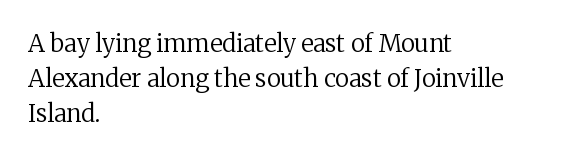
No word sits above an underline. This is the regular roman posture of the typeface. The lines in this sample share a left origin and differ only in where they stop. Successive baselines arrive at the customary interval.
